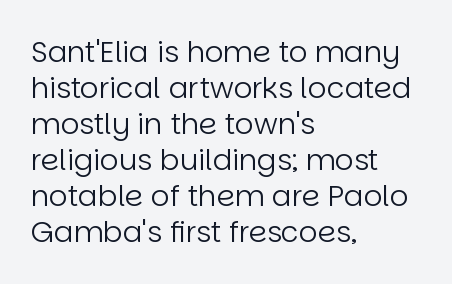
The image shows 29 px regular-weight sans-serif type, upright; set left-aligned, line spacing 1.24x, normal letter spacing, not underlined; low stroke contrast and a large x-height.
